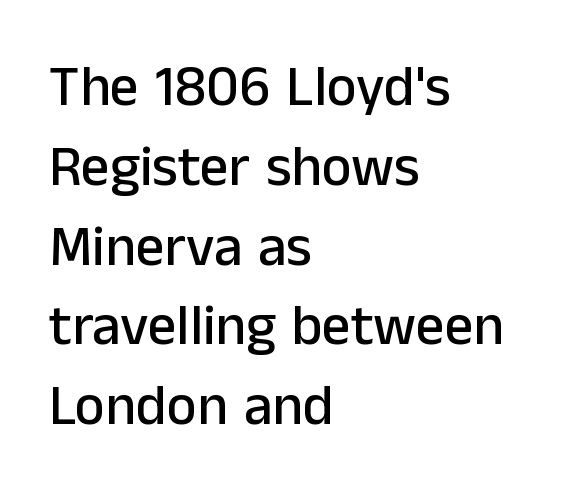
Q: Is the text italic (slanted)? A: No, it is upright.
Q: Is the typeface a serif or a sans-serif typeface? A: Sans-serif.
Q: Is the text underlined? A: No.
Q: How is the paragraph aligned? A: Left-aligned.
Q: Is the spacing between letters normal or unusually wide? A: Normal.
Q: Is the spacing between lines tight, normal or loose? A: Normal.
Q: Width (condensed, normal, or wide)? A: Normal.
Q: Stroke contrast? A: Low.
Q: x-height? A: Medium.
Q: Monospaced? A: No.
